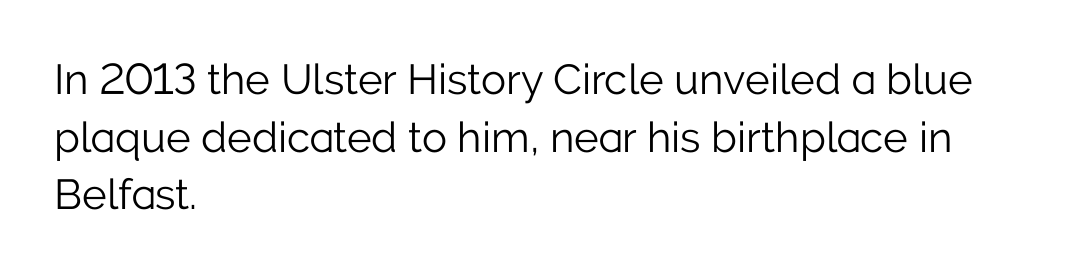
Q: Is the text bold? A: No.
Q: Is the text italic (slanted)? A: No, it is upright.
Q: Is the typeface a serif or a sans-serif typeface? A: Sans-serif.
Q: Is the text underlined? A: No.
Q: How is the paragraph aligned? A: Left-aligned.
Q: Is the spacing between letters normal or unusually wide? A: Normal.
Q: Is the spacing between lines tight, normal or loose? A: Normal.
Q: Width (condensed, normal, or wide)? A: Normal.
Q: Stroke contrast? A: Low.
Q: x-height? A: Medium.
Q: Monospaced? A: No.
